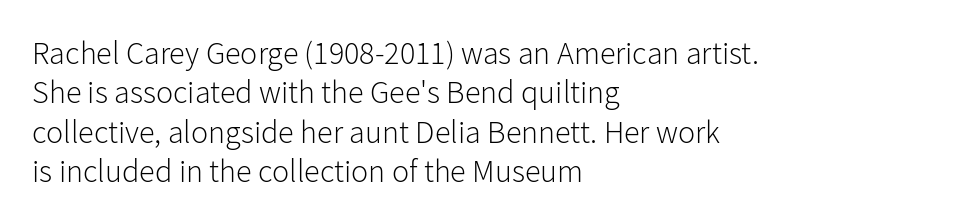
This is sans-serif lettering, the kind often seen on screens and signage. A typesetter would call this proportional, since set widths differ per character. If you drew a ruler down the left edge, every line would touch it. Unmarked baselines from the first word to the last.
